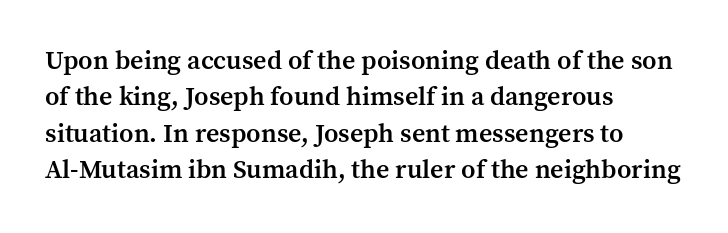
The image shows 26 px text type, upright; set left-aligned, normal line spacing (1.4x), normal letter spacing, not underlined.
